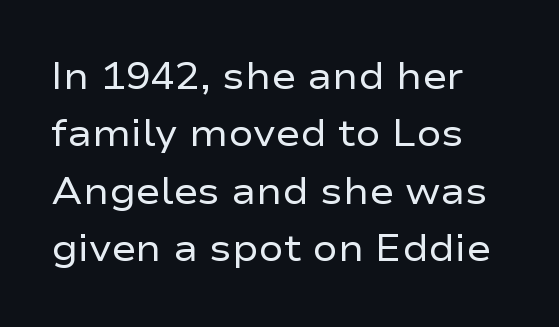
{"serif": "no", "italic": "no", "bold": "no", "weight": "regular", "width": "wide", "stroke_contrast": "low", "x_height": "medium", "monospaced": "no", "underline": "no", "line_spacing": "normal", "line_spacing_ratio": 1.55, "letter_spacing": "normal", "letter_spacing_em": 0.0, "glyph_px": 37}
